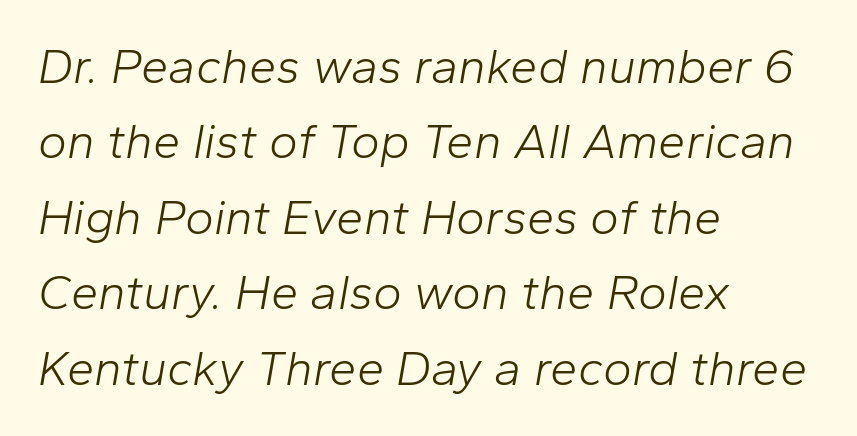
{"italic": "yes", "lean": "right", "slant_degrees": 10, "bold": "no", "weight": "light", "width": "normal", "stroke_contrast": "low", "x_height": "medium", "monospaced": "no", "underline": "no", "align": "left", "line_spacing": "normal", "line_spacing_ratio": 1.54, "letter_spacing": "normal", "letter_spacing_em": 0.0, "glyph_px": 49}
